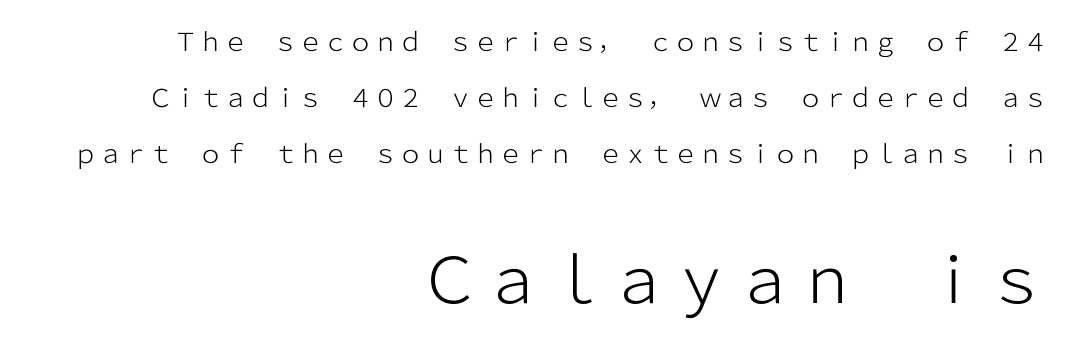
Q: Is the text bold? A: No.
Q: Is the text italic (slanted)? A: No, it is upright.
Q: Is the typeface a serif or a sans-serif typeface? A: Sans-serif.
Q: Is the text underlined? A: No.
Q: How is the paragraph aligned? A: Right-aligned.
Q: Is the spacing between letters normal or unusually wide? A: Normal.
Q: Is the spacing between lines tight, normal or loose? A: Loose.
Q: Which block of text is set in a larger size, the first (top) or the second (bottom)? A: The second (bottom) one.
Q: Width (condensed, normal, or wide)? A: Normal.
Q: Stroke contrast? A: Low.
Q: x-height? A: Medium.
Q: Monospaced? A: No.
